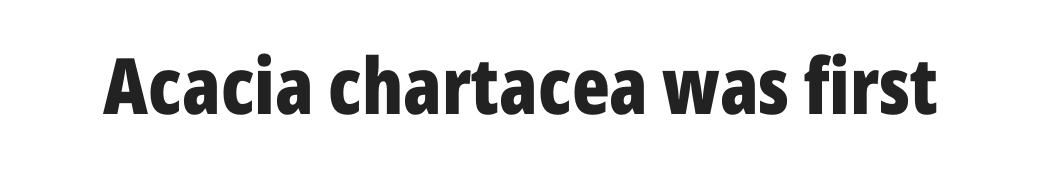
Q: Is the text bold? A: Yes.
Q: Is the text italic (slanted)? A: No, it is upright.
Q: Is the typeface a serif or a sans-serif typeface? A: Sans-serif.
Q: Is the text underlined? A: No.
Q: Is the spacing between letters normal or unusually wide? A: Normal.
Q: Width (condensed, normal, or wide)? A: Condensed.
Q: Stroke contrast? A: Low.
Q: x-height? A: Medium.
Q: Monospaced? A: No.
